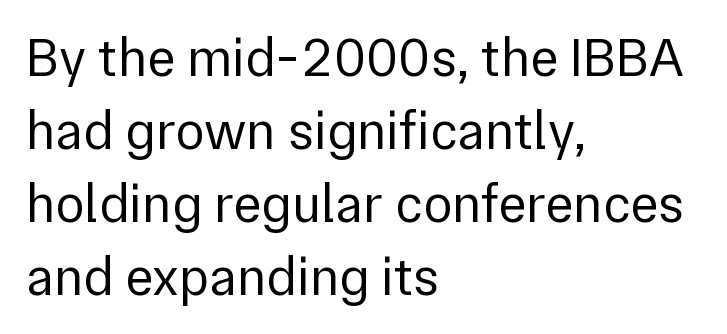
Q: Is the text bold? A: No.
Q: Is the text italic (slanted)? A: No, it is upright.
Q: Is the typeface a serif or a sans-serif typeface? A: Sans-serif.
Q: Is the text underlined? A: No.
Q: How is the paragraph aligned? A: Left-aligned.
Q: Is the spacing between letters normal or unusually wide? A: Normal.
Q: Is the spacing between lines tight, normal or loose? A: Normal.
Q: Width (condensed, normal, or wide)? A: Normal.
Q: Stroke contrast? A: Low.
Q: x-height? A: Medium.
Q: Monospaced? A: No.
